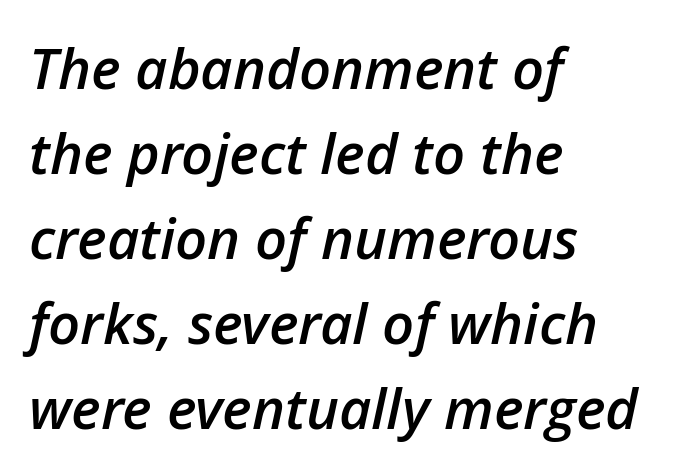
The block of text has a typical density, with ordinary space between rows. Does extra space separate the letters? No, they use regular spacing. The typography opts for an oblique posture over an upright one. Looks like regular typesetting: each glyph gets only the width it needs.
